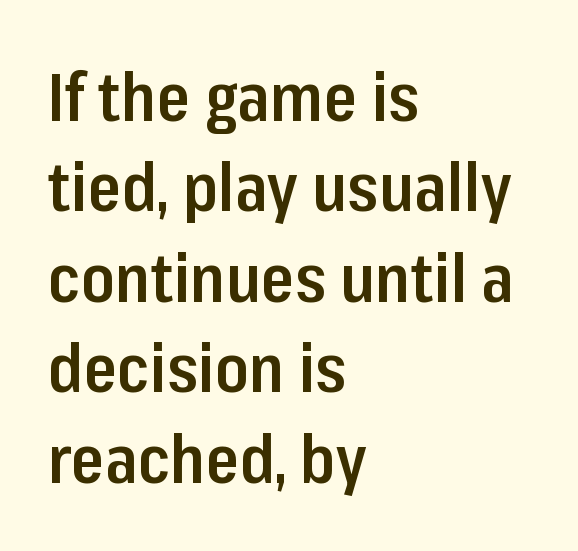
Posture: straight, roman, zero tilt. Is this a fixed-width face? No — the glyphs have proportional, varying widths. Honestly, the letter spacing is just normal — you wouldn't notice it. The block of text has a typical density, with ordinary space between rows.
